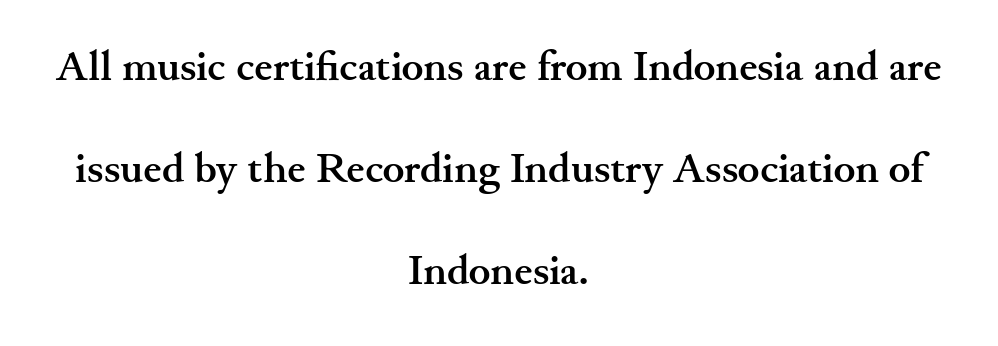
{"serif": "yes", "italic": "no", "bold": "yes", "weight": "semibold", "width": "wide", "stroke_contrast": "medium", "x_height": "small", "monospaced": "no", "underline": "no", "align": "center", "line_spacing": "loose", "line_spacing_ratio": 2.49, "letter_spacing": "normal", "letter_spacing_em": 0.0, "glyph_px": 41}
